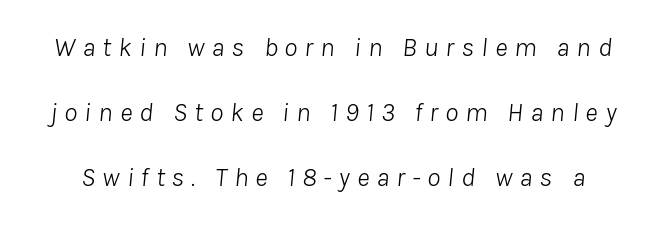
The passage shown is not underscored anywhere. Compared with a typical body face, this is equally light or lighter still. This sample uses an oblique cut, with every glyph tilted off the vertical. There is plenty of visible air inserted between adjacent glyphs. Is there much room between lines? Yes — plenty of vertical air separates them.
